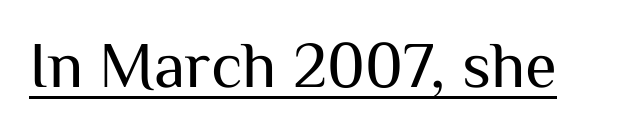
The image shows 65 px regular-weight sans-serif type, upright; set normal letter spacing, underlined; medium stroke contrast and a medium x-height.
